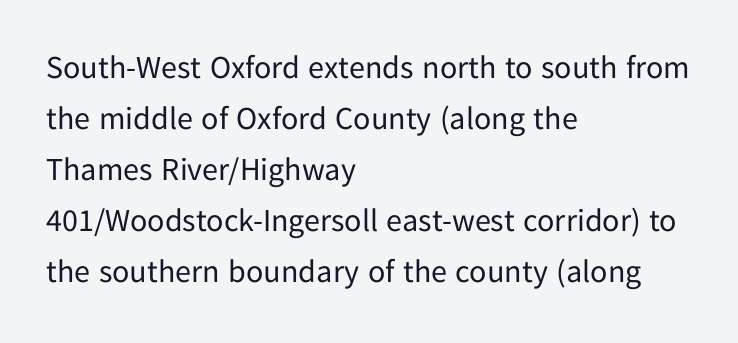
A bare baseline throughout the passage. The glyphs in this specimen are sans serif. The font sits on the lighter half of the weight spectrum, regular included. Rendered with straight, roman letterforms. Character widths vary here, with narrow letters taking less room than wide ones.
